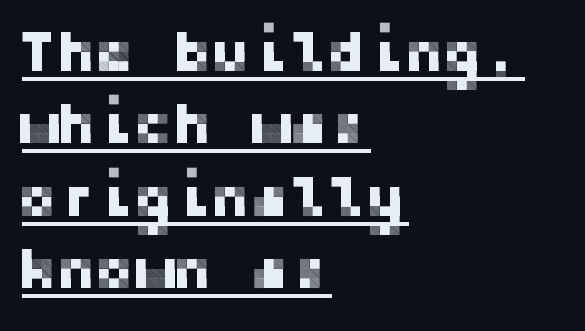
Q: Is the text italic (slanted)? A: No, it is upright.
Q: Is the typeface a serif or a sans-serif typeface? A: Sans-serif.
Q: Is the text underlined? A: Yes.
Q: How is the paragraph aligned? A: Left-aligned.
Q: Is the spacing between letters normal or unusually wide? A: Normal.
Q: Is the spacing between lines tight, normal or loose? A: Normal.
Q: Width (condensed, normal, or wide)? A: Normal.
Q: Stroke contrast? A: Low.
Q: x-height? A: Medium.
